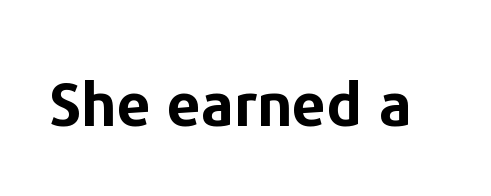
{"serif": "no", "italic": "no", "bold": "yes", "weight": "bold", "width": "normal", "stroke_contrast": "low", "x_height": "medium", "monospaced": "no", "underline": "no", "letter_spacing": "normal", "letter_spacing_em": 0.0, "glyph_px": 60}
